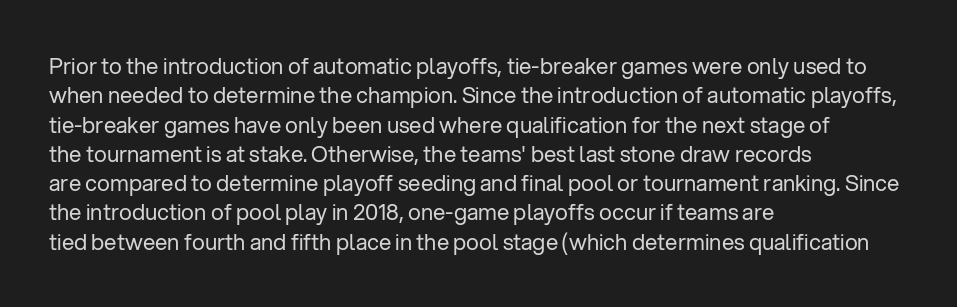
The image shows 22 px text type, upright; set left-aligned, normal line spacing (1.33x), normal letter spacing, not underlined.
